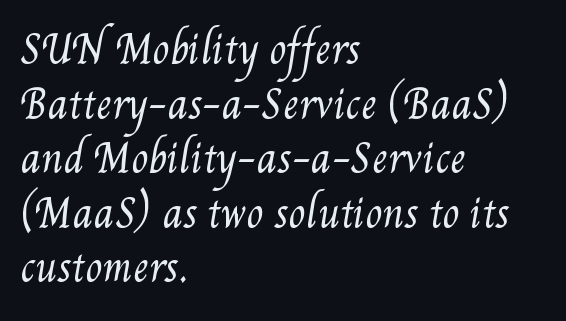
{"bold": "no", "weight": "regular", "width": "condensed", "stroke_contrast": "medium", "x_height": "small", "monospaced": "no", "underline": "no", "align": "left", "line_spacing": "normal", "line_spacing_ratio": 1.4, "letter_spacing": "normal", "letter_spacing_em": 0.0, "glyph_px": 39}
